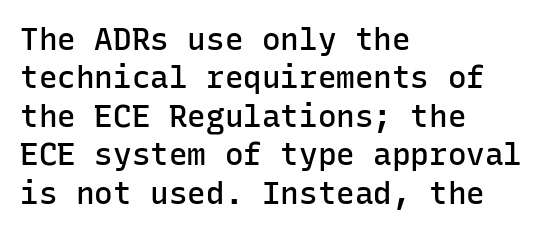
What weight is shown? A semibold, between regular and bold. A sans-serif font was chosen for this passage. Horizontally, the lines are justified to the leading edge only. Quick note: not italic, upright. Rule under the text: the space is simply empty. Does extra space separate the letters? No, they use regular spacing.
